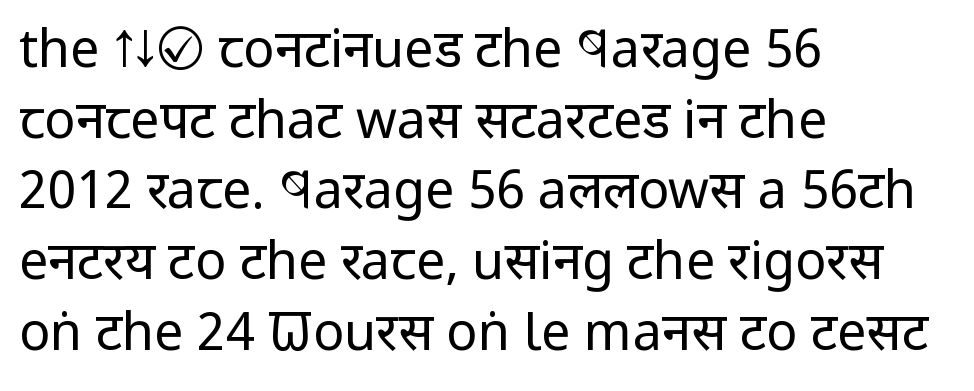
{"serif": "no", "italic": "no", "bold": "no", "weight": "regular", "width": "condensed", "stroke_contrast": "low", "x_height": "large", "monospaced": "no", "underline": "no", "align": "left", "line_spacing": "normal", "line_spacing_ratio": 1.36, "letter_spacing": "normal", "letter_spacing_em": 0.0, "glyph_px": 52}
